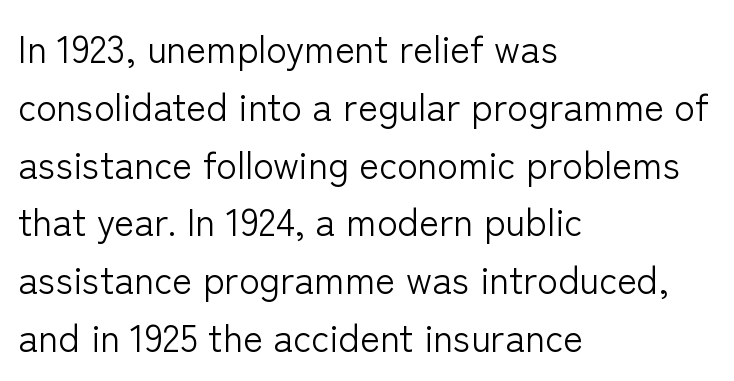
Here the designer chose a conventional face with non-uniform glyph widths. The strokes are not fattened; the text isn't bold. Regular leading. Short and long lines alike share a common starting point at left.
